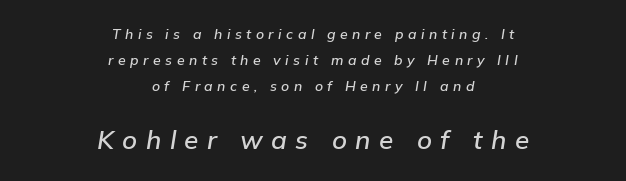
The image shows 26 px text type, italic (leaning right); set centered, line spacing 1.84x, unusually wide letter spacing (+0.32 em), not underlined; the second (bottom) block is 1.86x larger.
